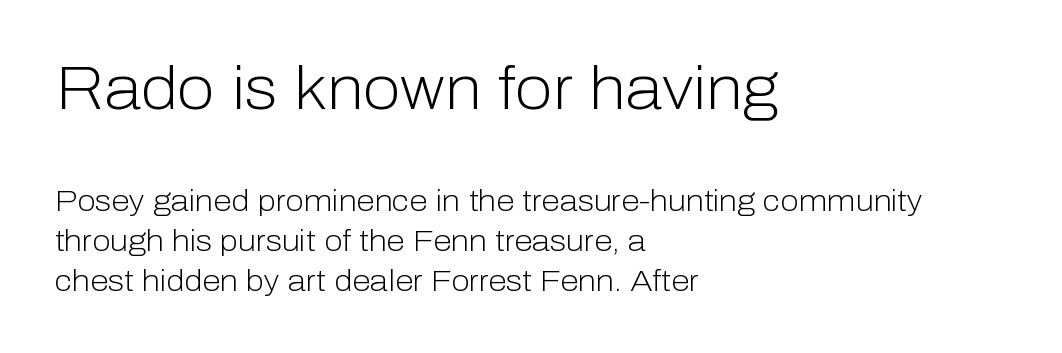
The image shows 61 px light sans-serif type, upright; set left-aligned, normal line spacing (1.32x), normal letter spacing, not underlined; the first (top) block is 2.03x larger; low stroke contrast and a medium x-height.
